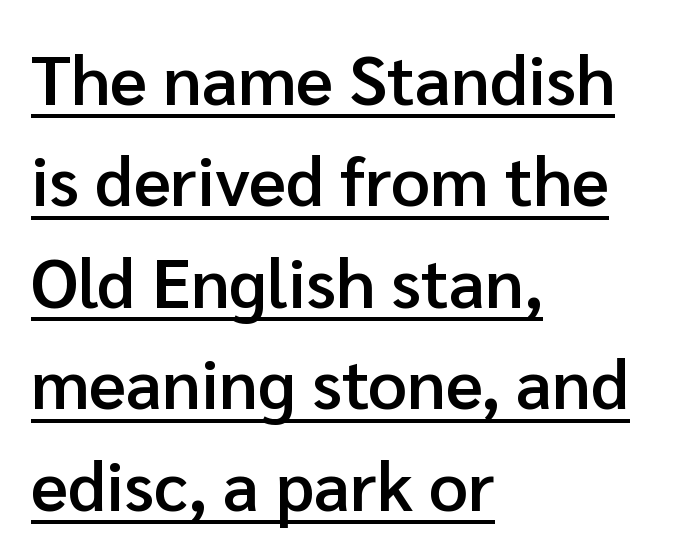
Q: Is the text bold? A: Semi-bold.
Q: Is the text italic (slanted)? A: No, it is upright.
Q: Is the typeface a serif or a sans-serif typeface? A: Sans-serif.
Q: Is the text underlined? A: Yes.
Q: How is the paragraph aligned? A: Left-aligned.
Q: Is the spacing between letters normal or unusually wide? A: Normal.
Q: Is the spacing between lines tight, normal or loose? A: Normal.
Q: Width (condensed, normal, or wide)? A: Normal.
Q: Stroke contrast? A: Low.
Q: x-height? A: Medium.
Q: Monospaced? A: No.
